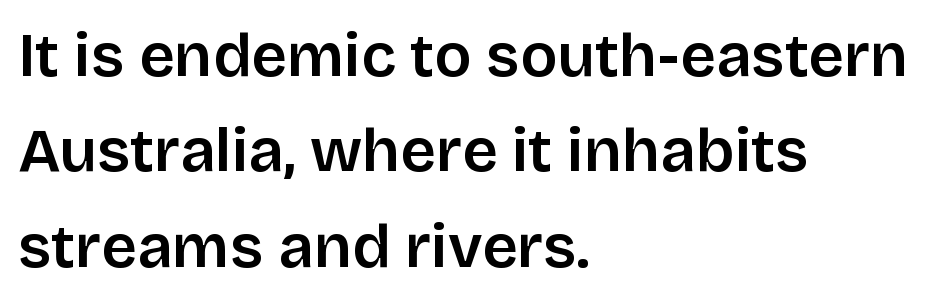
The image shows 62 px semibold sans-serif type, upright; set left-aligned, normal line spacing (1.54x), normal letter spacing, not underlined; low stroke contrast and a large x-height.
